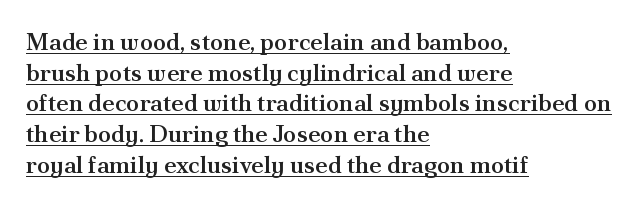
The line texture is even and compact thanks to regular tracking. Where is the straight margin? On the left. Italic: no, the glyphs are upright roman. Look at the stroke-to-counter ratio: somewhat heavy, a semibold.
